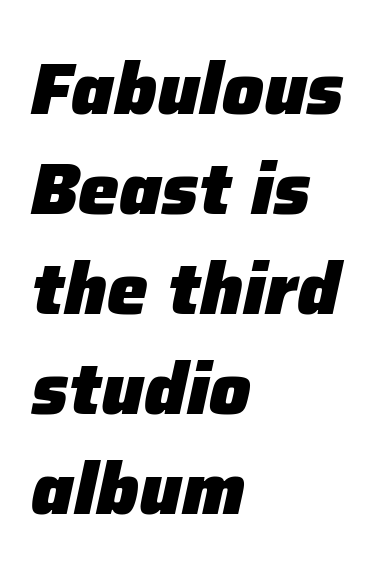
The image shows 73 px heavy type, italic (leaning right); set left-aligned, normal line spacing (1.37x), normal letter spacing, not underlined; low stroke contrast and a medium x-height.
